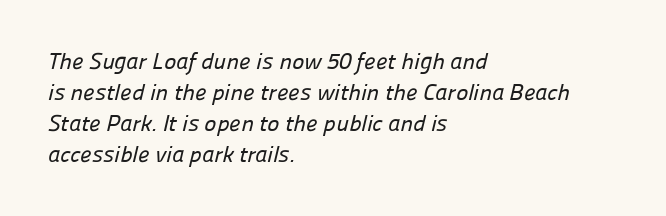
{"underline": "no", "align": "left", "line_spacing": "normal", "line_spacing_ratio": 1.35, "letter_spacing": "normal", "letter_spacing_em": 0.0, "glyph_px": 23}
